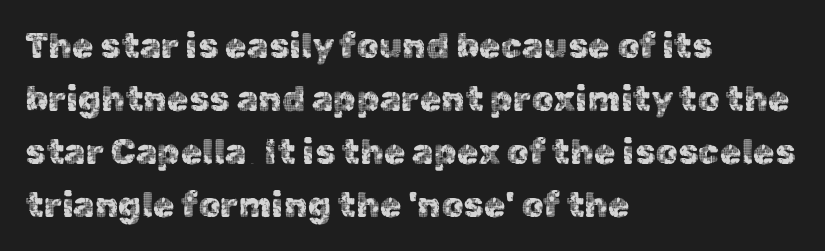
Every character sits straight up, as roman type does. The compositor pushed each line to the left boundary. The face used here is rendered with its standard letterfit. The space beneath each line is pristine and unruled. The passage shown stacks its lines at a standard gap. This sample has the flowing, uneven cadence of proportional lettering.
